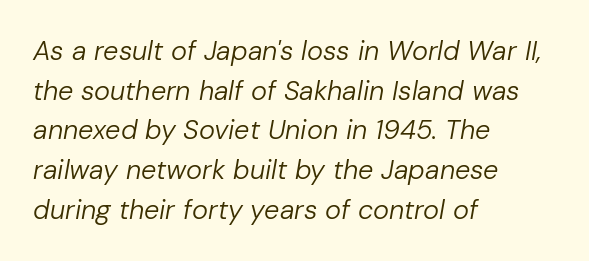
Line starts are locked; line ends wander. The vertical gap from one line to the next is medium. What stands out about the letter spacing? Nothing — it is the standard amount. Heft: none added — not bold. Underline: absent.
